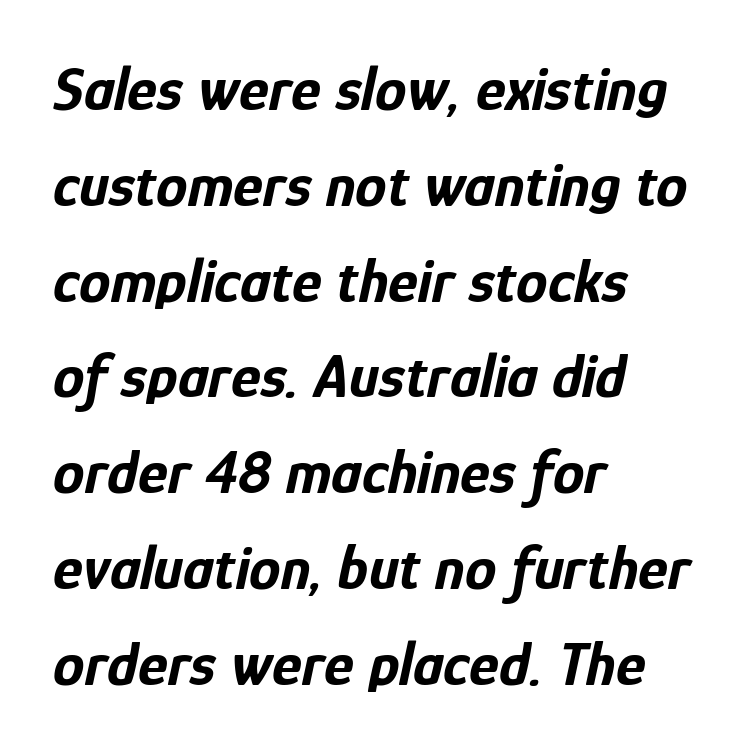
The image shows 63 px bold, condensed type, italic (leaning right); set left-aligned, normal line spacing (1.52x), normal letter spacing, not underlined; low stroke contrast and a medium x-height.
